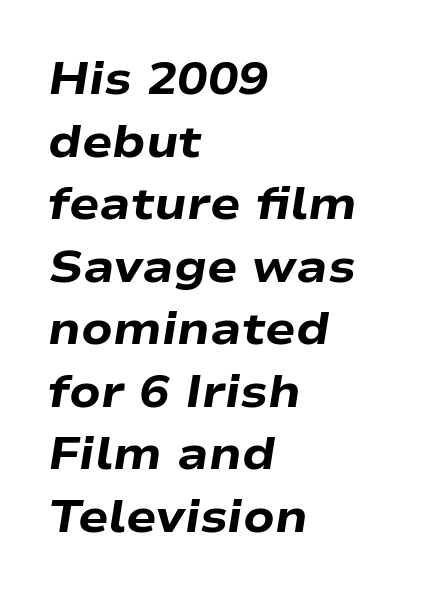
The glyphs are unaccompanied by any horizontal stroke below them. All the whitespace from short lines collects on the right. Horizontal bands of white between lines are of average thickness. Bold? Absolutely — the strokes are thick and heavy. The typography opts for an oblique posture over an upright one. Standard letterfit; no display-style spreading of the glyphs.
